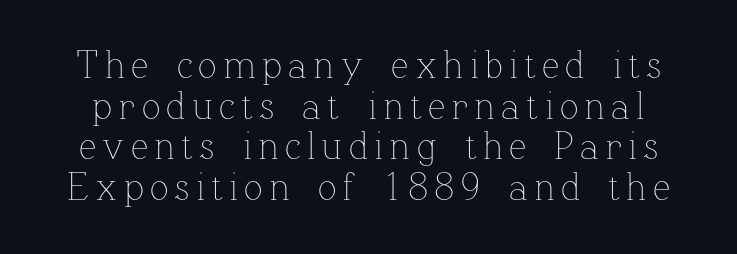
The image shows 39 px thin type, upright; set tight line spacing (1.04x), not underlined; low stroke contrast and a medium x-height.
